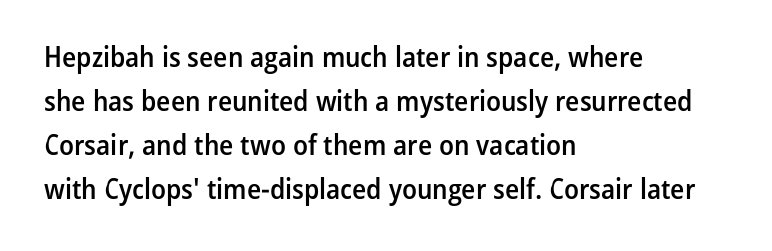
The image shows 29 px semibold, condensed sans-serif type, upright; set left-aligned, normal line spacing (1.52x), normal letter spacing, not underlined; low stroke contrast and a medium x-height.
